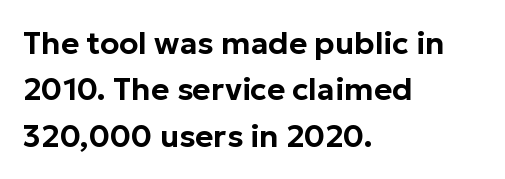
{"serif": "no", "italic": "no", "width": "normal", "stroke_contrast": "low", "x_height": "medium", "monospaced": "no", "underline": "no", "align": "left", "line_spacing": "normal", "line_spacing_ratio": 1.5, "letter_spacing": "normal", "letter_spacing_em": 0.0, "glyph_px": 31}
